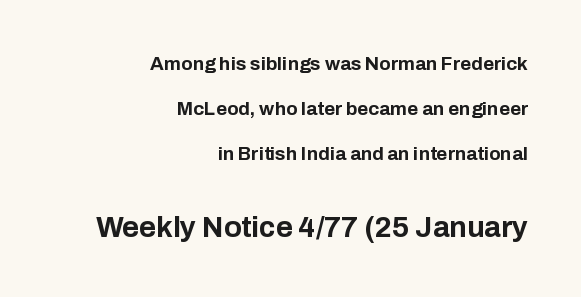
Reading down the block, your eye finds every line finishing at a fixed right position. Here the second block reads like a headline and the first like body copy. In terms of weight, the rendering is a true, heavy bold. Observe the absence of serifs on each vertical stroke in this sample.
